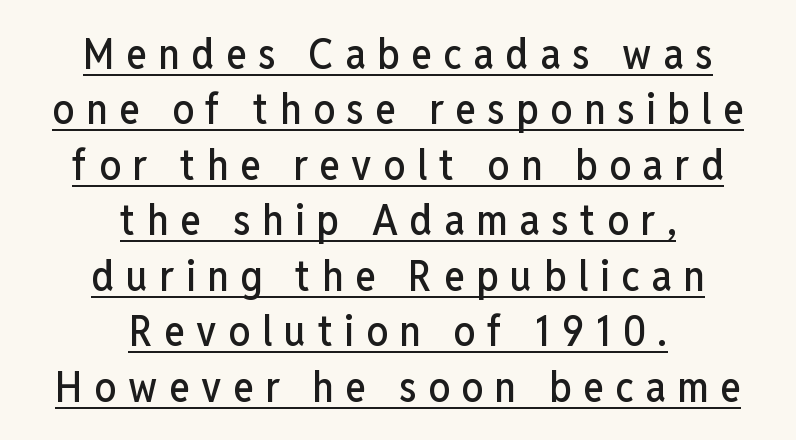
Q: Is the text italic (slanted)? A: No, it is upright.
Q: Is the typeface a serif or a sans-serif typeface? A: Sans-serif.
Q: Is the text underlined? A: Yes.
Q: How is the paragraph aligned? A: Centered.
Q: Is the spacing between letters normal or unusually wide? A: Unusually wide.
Q: Is the spacing between lines tight, normal or loose? A: Normal.
Q: Width (condensed, normal, or wide)? A: Condensed.
Q: Stroke contrast? A: Low.
Q: x-height? A: Medium.
Q: Monospaced? A: No.
